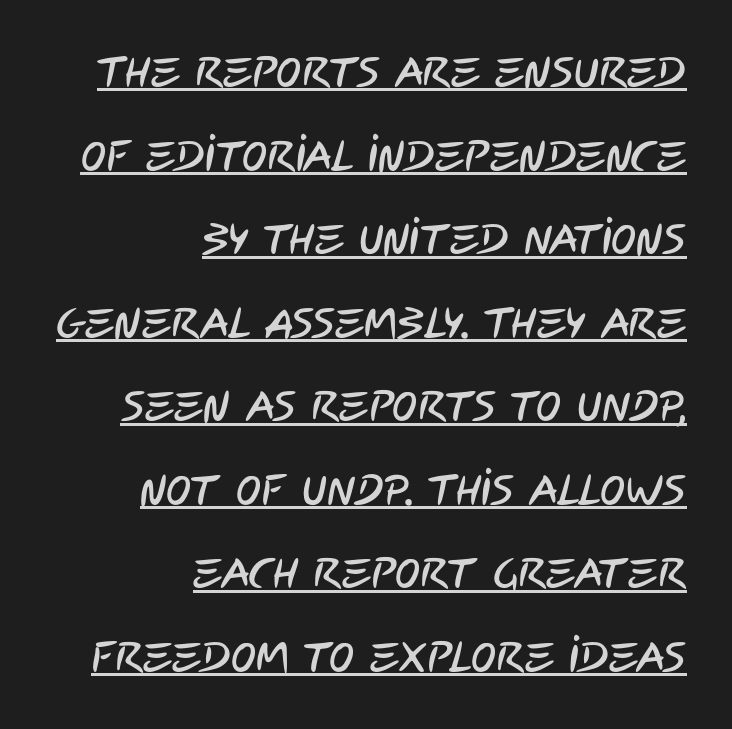
The image shows 42 px condensed sans-serif type; set right-aligned, loose line spacing (1.99x), normal letter spacing, underlined; low stroke contrast and a large x-height.
